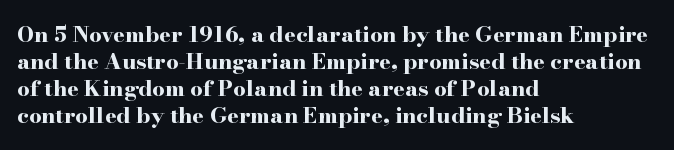
{"italic": "no", "bold": "yes", "underline": "no", "align": "left", "line_spacing_ratio": 1.23, "letter_spacing": "normal", "letter_spacing_em": 0.0, "glyph_px": 22}
